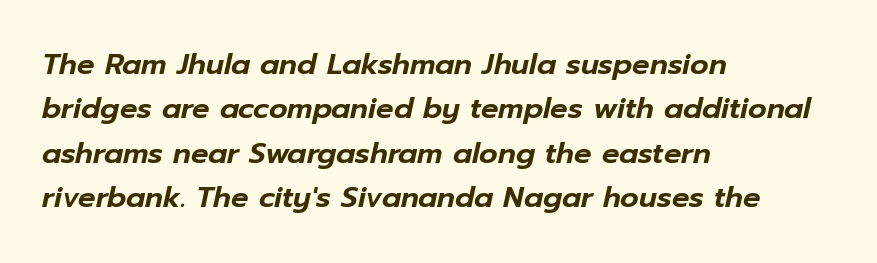
{"italic": "yes", "lean": "right", "slant_degrees": 12, "width": "normal", "stroke_contrast": "low", "x_height": "medium", "monospaced": "no", "underline": "no", "align": "left", "line_spacing": "normal", "line_spacing_ratio": 1.53, "letter_spacing": "normal", "letter_spacing_em": 0.0, "glyph_px": 29}
